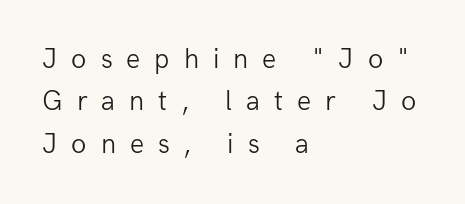
The image shows 28 px light sans-serif type, upright; set left-aligned, normal line spacing (1.51x), unusually wide letter spacing (+0.5 em), not underlined; low stroke contrast and a medium x-height.
